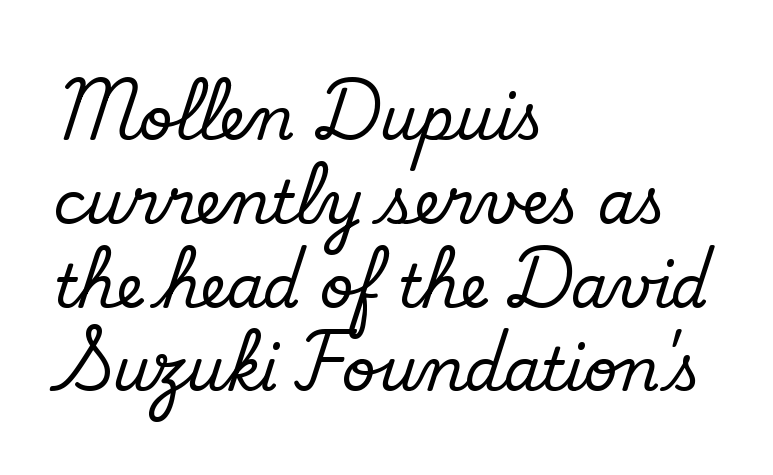
Honestly, there is no underline to notice here at all. Note: no serifs on the glyphs. The typeface has the unassuming heft of standard copy or less. Normally led — the rows are evenly, conventionally spaced.
